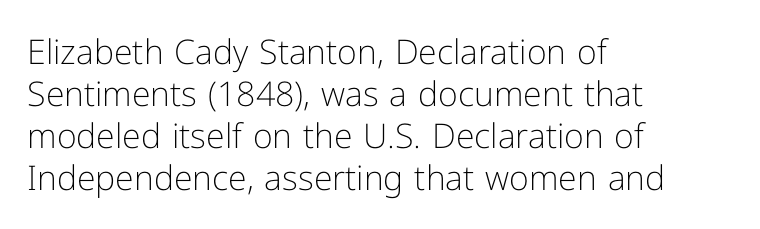
The image shows 34 px light sans-serif type, upright; set left-aligned, line spacing 1.24x, normal letter spacing, not underlined; low stroke contrast and a medium x-height.
